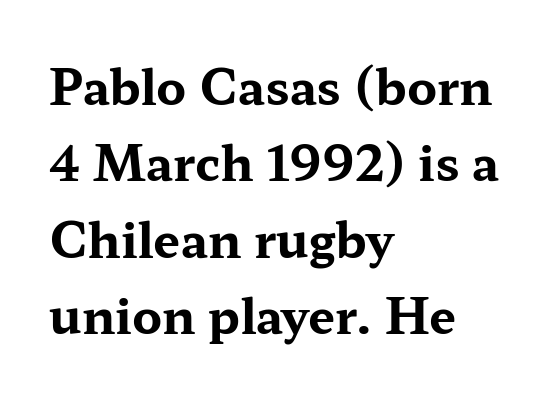
You'd pick this weight for a headline — it's a proper bold. Honestly, there is no underline to notice here at all. The axis of the letterforms is exactly vertical. The text was rendered using a seriffed face with decorative stroke endings. The typesetter chose a ragged-right arrangement here.
